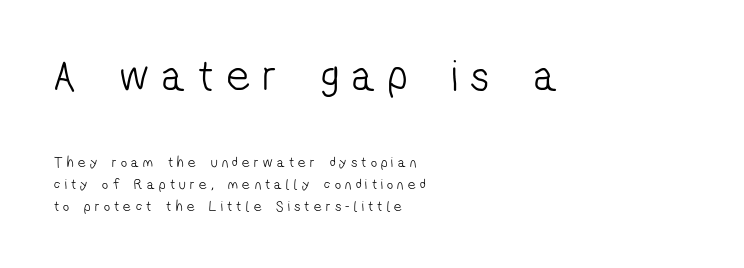
Q: Is the text bold? A: No.
Q: Is the typeface a serif or a sans-serif typeface? A: Sans-serif.
Q: Is the text underlined? A: No.
Q: How is the paragraph aligned? A: Left-aligned.
Q: Is the spacing between letters normal or unusually wide? A: Unusually wide.
Q: Is the spacing between lines tight, normal or loose? A: Normal.
Q: Which block of text is set in a larger size, the first (top) or the second (bottom)? A: The first (top) one.
Q: Width (condensed, normal, or wide)? A: Condensed.
Q: Stroke contrast? A: Low.
Q: x-height? A: Medium.
Q: Monospaced? A: No.
